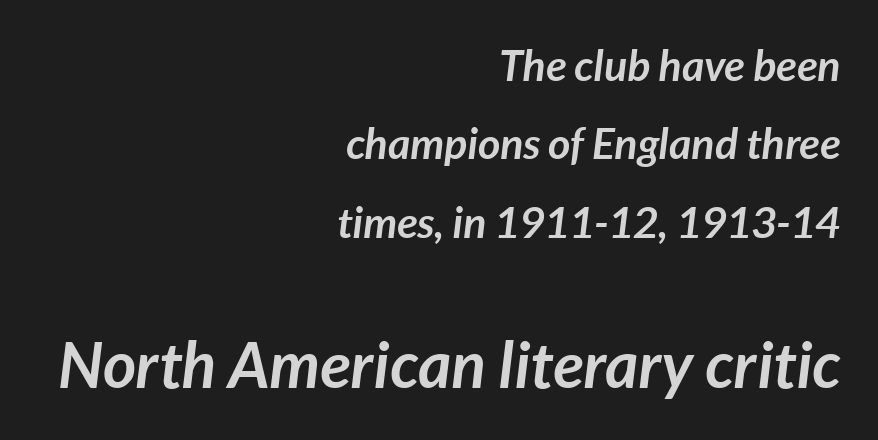
The image shows 64 px semibold type, italic (leaning right); set right-aligned, line spacing 1.82x, normal letter spacing, not underlined; the second (bottom) block is 1.49x larger; low stroke contrast and a medium x-height.
